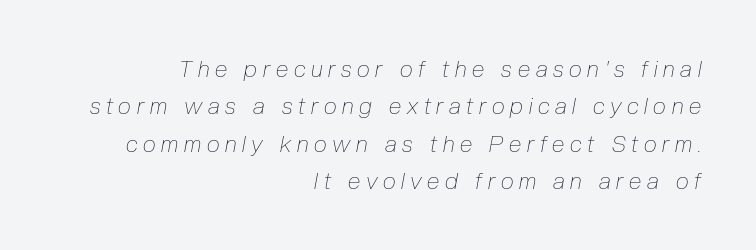
The passage shown is not underscored anywhere. Characters follow at a spacing far wider than the type designer built in. Right-aligned paragraph, ragged on the left. The lines sit at an ordinary, default distance from one another. Italic? Definitely — the glyphs are oblique.
